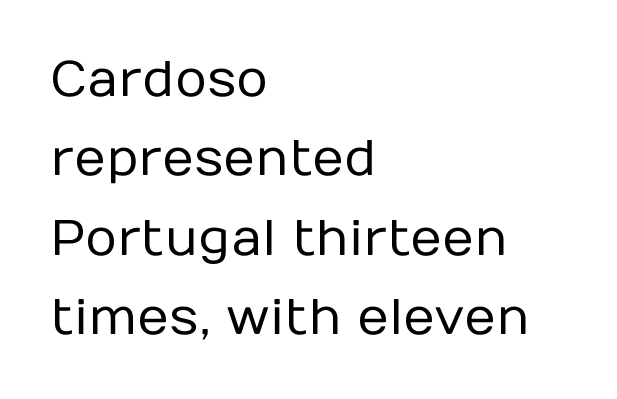
The image shows 50 px regular-weight sans-serif type, upright; set left-aligned, normal line spacing (1.59x), normal letter spacing, not underlined; low stroke contrast and a medium x-height.
